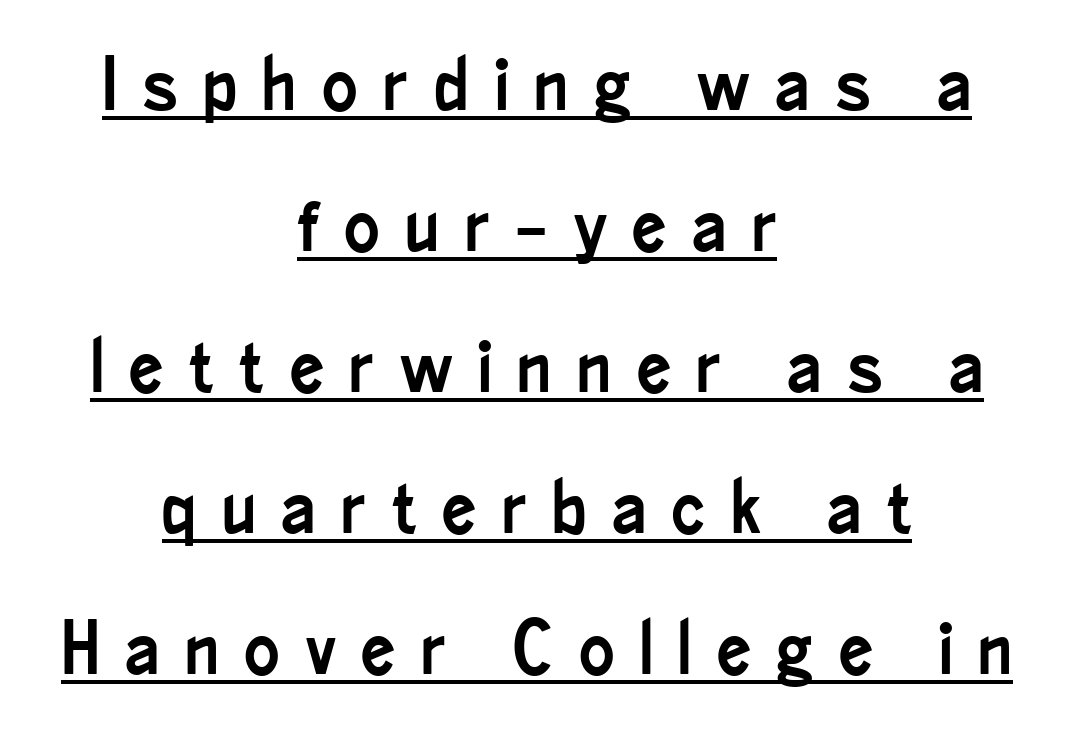
Like a heading marked for emphasis, these lines bear an underscore. Vertical strokes here are truly vertical. A typesetter would label this face a sans. Compared with typical body copy, the letter spacing here is much looser. Each letter keeps its own natural width here, so spacing adapts to shape. The paragraph shown floats in the horizontal middle.
